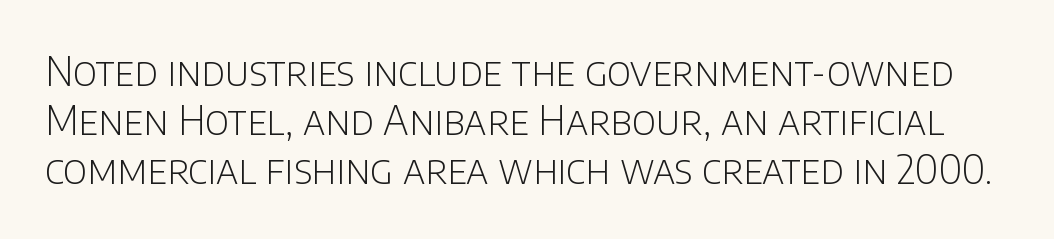
{"serif": "no", "italic": "no", "bold": "no", "weight": "light", "width": "normal", "stroke_contrast": "low", "x_height": "large", "monospaced": "no", "underline": "no", "line_spacing": "normal", "line_spacing_ratio": 1.26, "letter_spacing": "normal", "letter_spacing_em": 0.0, "glyph_px": 39}
